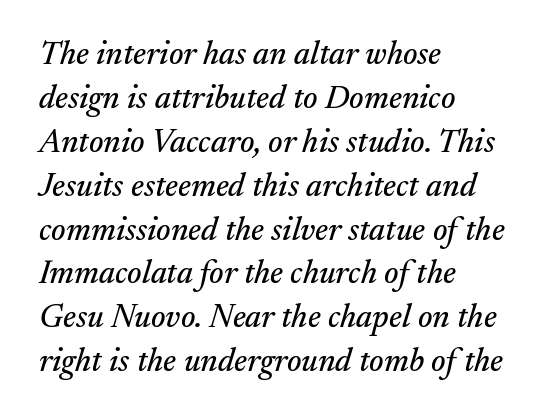
Q: Is the text italic (slanted)? A: Yes, it leans right by about 17 degrees.
Q: Is the typeface a serif or a sans-serif typeface? A: Serif.
Q: Is the text underlined? A: No.
Q: How is the paragraph aligned? A: Left-aligned.
Q: Is the spacing between letters normal or unusually wide? A: Normal.
Q: Is the spacing between lines tight, normal or loose? A: Normal.
Q: Width (condensed, normal, or wide)? A: Normal.
Q: Stroke contrast? A: Medium.
Q: x-height? A: Small.
Q: Monospaced? A: No.
